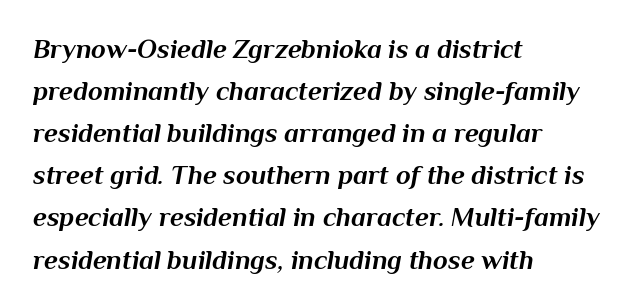
Q: Is the text bold? A: Yes.
Q: Is the text italic (slanted)? A: Yes, it leans right by about 10 degrees.
Q: Is the text underlined? A: No.
Q: How is the paragraph aligned? A: Left-aligned.
Q: Is the spacing between letters normal or unusually wide? A: Normal.
Q: Is the spacing between lines tight, normal or loose? A: Normal.
